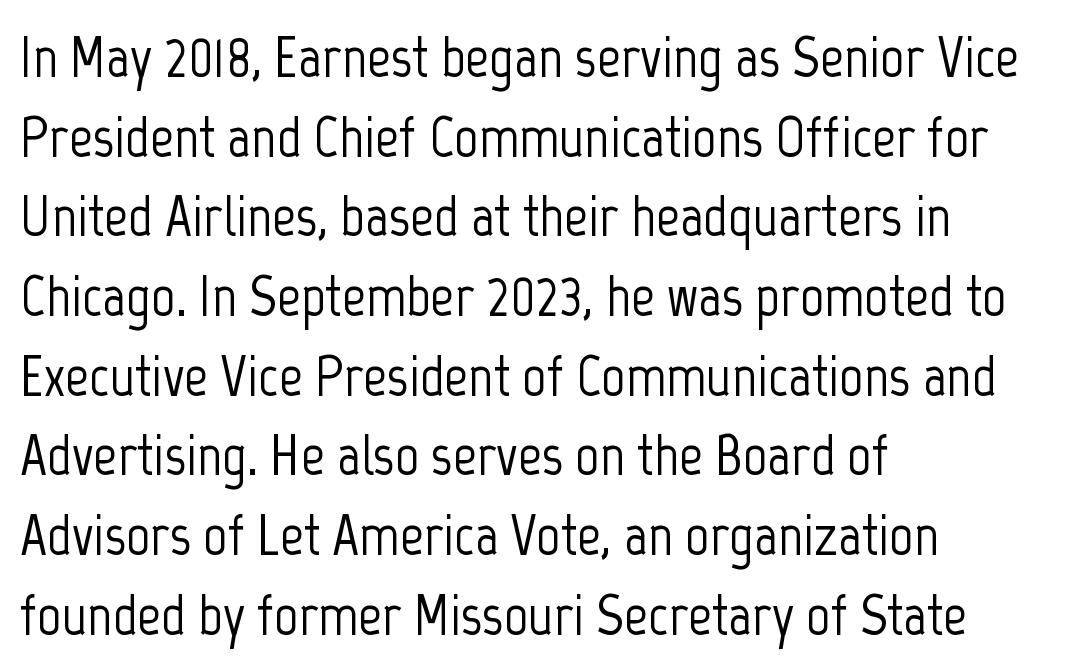
Q: Is the text italic (slanted)? A: No, it is upright.
Q: Is the typeface a serif or a sans-serif typeface? A: Sans-serif.
Q: Is the text underlined? A: No.
Q: How is the paragraph aligned? A: Left-aligned.
Q: Is the spacing between letters normal or unusually wide? A: Normal.
Q: Is the spacing between lines tight, normal or loose? A: Normal.
Q: Width (condensed, normal, or wide)? A: Condensed.
Q: Stroke contrast? A: Low.
Q: x-height? A: Medium.
Q: Monospaced? A: No.
